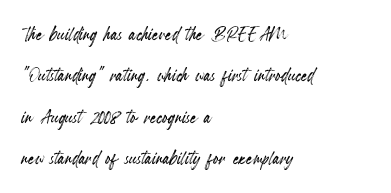
The image shows 24 px text type; set left-aligned, line spacing 1.72x, normal letter spacing, not underlined.
